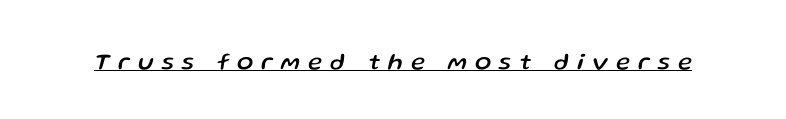
Q: Is the text italic (slanted)? A: Yes, it leans right by about 13 degrees.
Q: Is the text underlined? A: Yes.
Q: Is the spacing between letters normal or unusually wide? A: Unusually wide.
